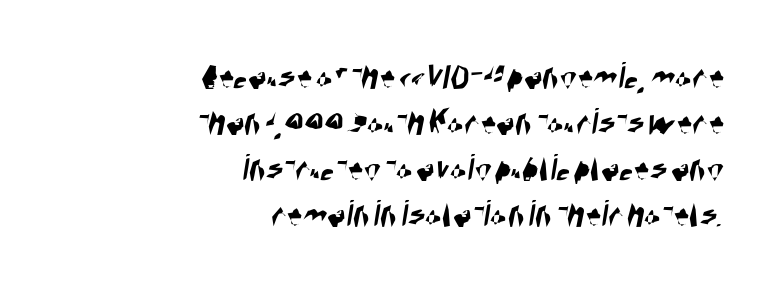
Q: Is the typeface a serif or a sans-serif typeface? A: Sans-serif.
Q: Is the text underlined? A: No.
Q: How is the paragraph aligned? A: Right-aligned.
Q: Is the spacing between letters normal or unusually wide? A: Normal.
Q: Width (condensed, normal, or wide)? A: Condensed.
Q: Stroke contrast? A: High.
Q: x-height? A: Large.
Q: Monospaced? A: No.
